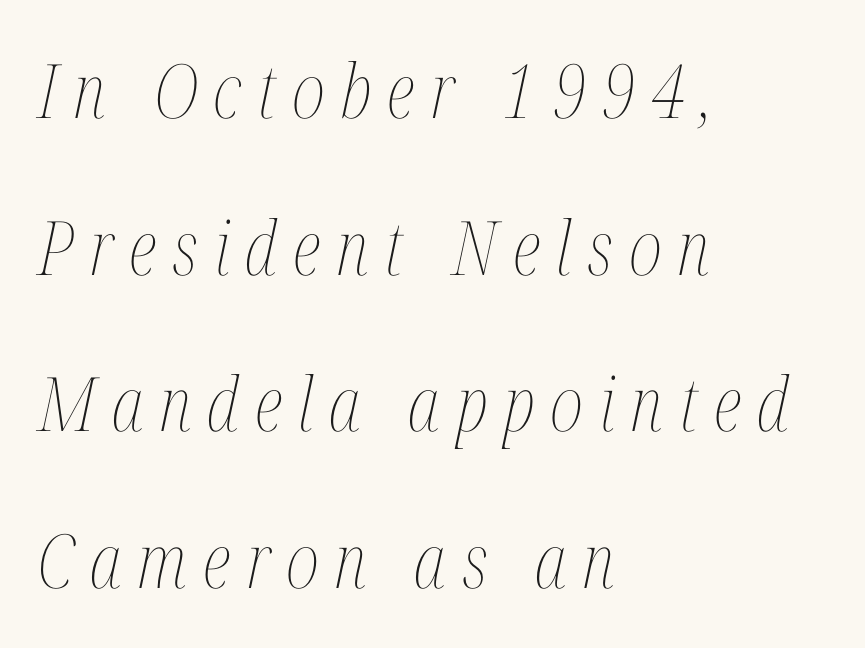
The compositor pushed each line to the left boundary. Someone cranked the tracking dial way up on this one. The axis of the letterforms is tilted away from vertical. This sample has the flowing, uneven cadence of proportional lettering.
